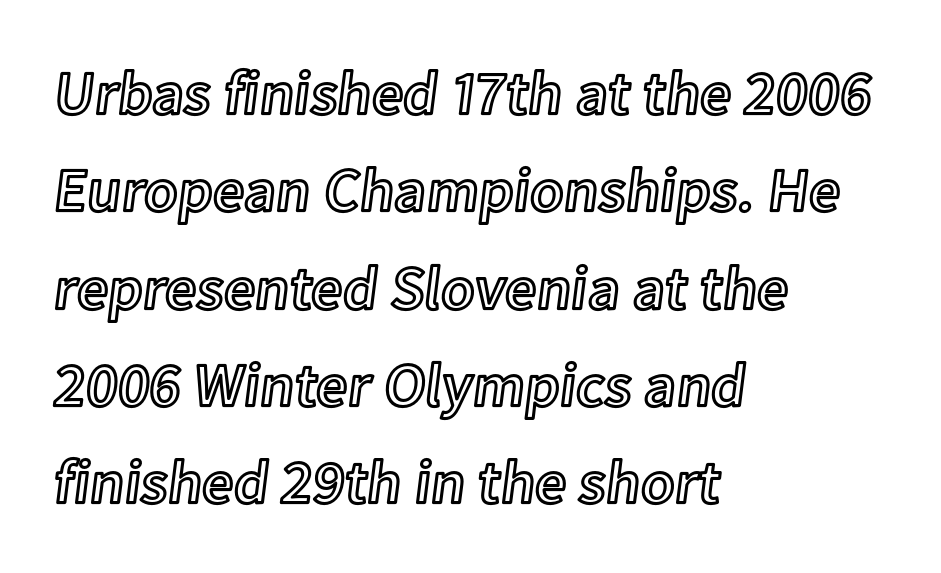
This sample has the flowing, uneven cadence of proportional lettering. Descenders are the only things crossing below the line. A classic flush-left, rag-right setting is used for this passage. Horizontal bands of white between lines are of average thickness.
